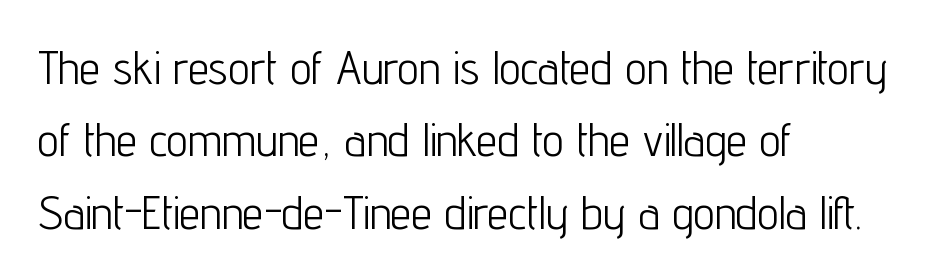
Designer's note — italics off, roman on. Observe the ordinary spacing: letters are neighbours, not strangers. The face used here is proportionally spaced, like ordinary book or web type. The rendering anchors every line to the left-hand side.
